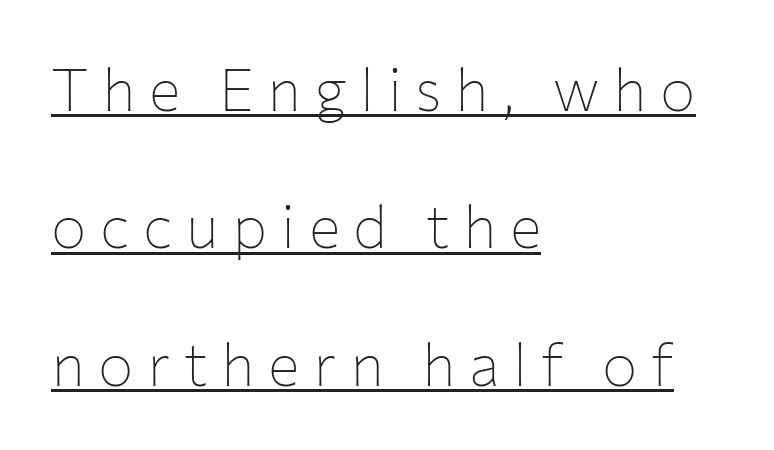
Q: Is the text bold? A: No.
Q: Is the text italic (slanted)? A: No, it is upright.
Q: Is the typeface a serif or a sans-serif typeface? A: Sans-serif.
Q: Is the text underlined? A: Yes.
Q: How is the paragraph aligned? A: Left-aligned.
Q: Is the spacing between letters normal or unusually wide? A: Unusually wide.
Q: Is the spacing between lines tight, normal or loose? A: Loose.
Q: Width (condensed, normal, or wide)? A: Normal.
Q: Stroke contrast? A: Low.
Q: x-height? A: Medium.
Q: Monospaced? A: No.
